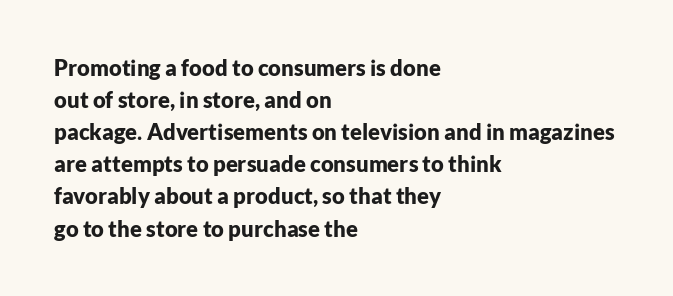
Q: Is the text bold? A: Yes.
Q: Is the text italic (slanted)? A: No, it is upright.
Q: Is the text underlined? A: No.
Q: How is the paragraph aligned? A: Left-aligned.
Q: Is the spacing between letters normal or unusually wide? A: Normal.
Q: Is the spacing between lines tight, normal or loose? A: Normal.
